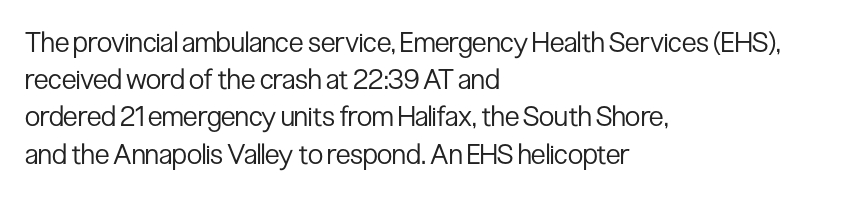
{"serif": "no", "italic": "no", "bold": "no", "weight": "regular", "width": "condensed", "stroke_contrast": "low", "x_height": "medium", "monospaced": "no", "underline": "no", "align": "left", "line_spacing": "normal", "line_spacing_ratio": 1.33, "letter_spacing": "normal", "letter_spacing_em": 0.0, "glyph_px": 28}
